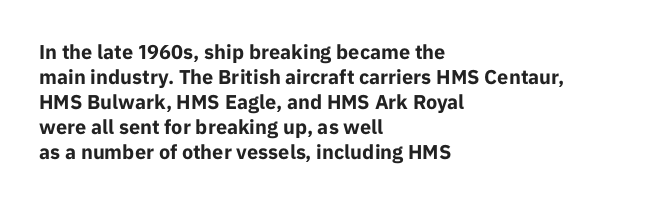
The baseline area is clear. Ordinary non-slanted type is in use. Look at the tracking — it's just the regular setting, nothing added. These lines carry a lot of weight — the face is fully bold.
